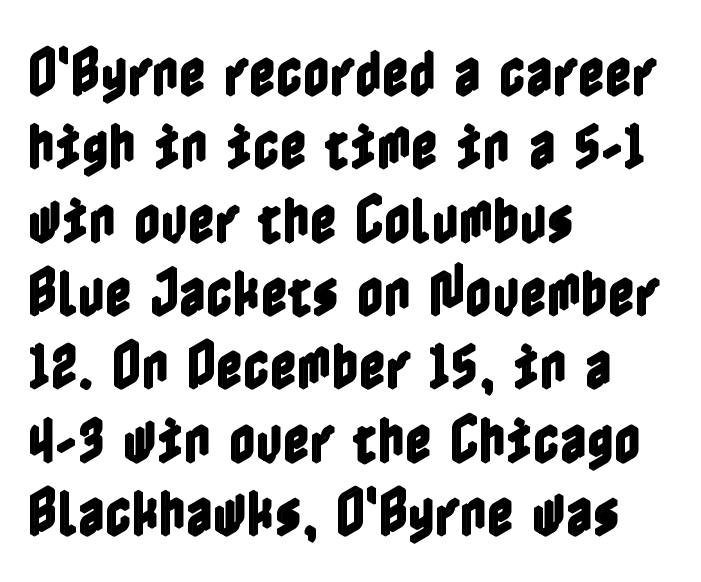
Q: Is the text italic (slanted)? A: No, it is upright.
Q: Is the text underlined? A: No.
Q: How is the paragraph aligned? A: Left-aligned.
Q: Is the spacing between letters normal or unusually wide? A: Normal.
Q: Is the spacing between lines tight, normal or loose? A: Normal.
Q: Width (condensed, normal, or wide)? A: Condensed.
Q: x-height? A: Medium.
